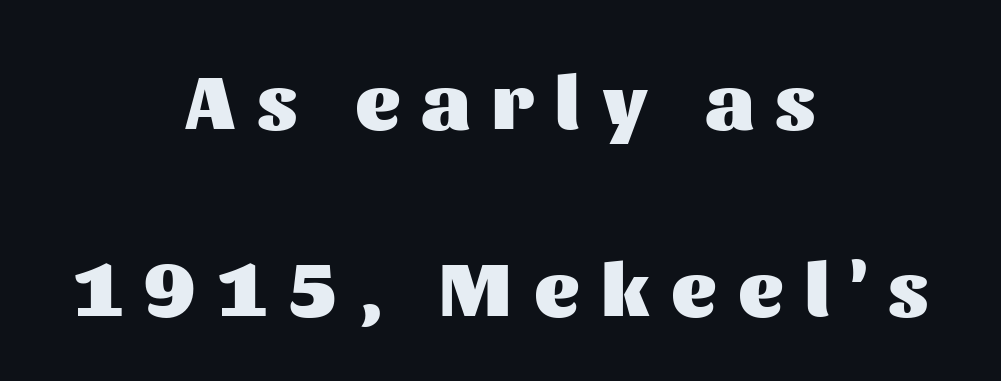
Characters remain perfectly vertical along every line. The face used here is proportionally spaced, like ordinary book or web type. This is sans-serif lettering, the kind often seen on screens and signage. A student would call this center alignment; a typographer would say set centered. Underlining? Definitely not there. Airy leading.
